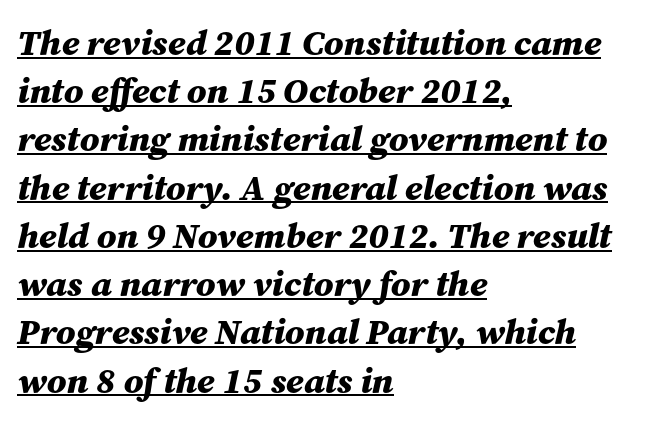
The block of text has a typical density, with ordinary space between rows. I'd describe the lettering as bold — thick and assertive. This sample is left-justified, so line endings fall wherever the words run out. The passage shown is underscored from start to finish. You could call the tracking neutral — neither tight nor loose.
